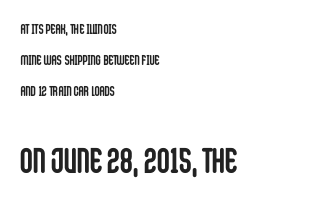
Q: Is the text bold? A: Yes.
Q: Is the text italic (slanted)? A: No, it is upright.
Q: Is the typeface a serif or a sans-serif typeface? A: Sans-serif.
Q: Is the text underlined? A: No.
Q: How is the paragraph aligned? A: Left-aligned.
Q: Is the spacing between letters normal or unusually wide? A: Normal.
Q: Is the spacing between lines tight, normal or loose? A: Loose.
Q: Which block of text is set in a larger size, the first (top) or the second (bottom)? A: The second (bottom) one.
Q: Width (condensed, normal, or wide)? A: Condensed.
Q: Stroke contrast? A: Low.
Q: x-height? A: Large.
Q: Monospaced? A: No.
